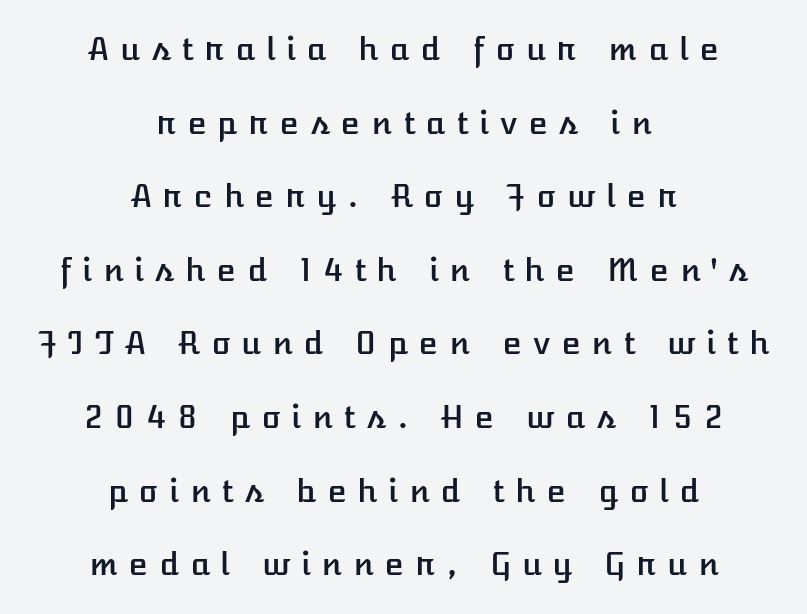
The image shows 32 px text type, upright; set centered, loose line spacing (2.3x), unusually wide letter spacing (+0.34 em), not underlined; low stroke contrast and a medium x-height.
